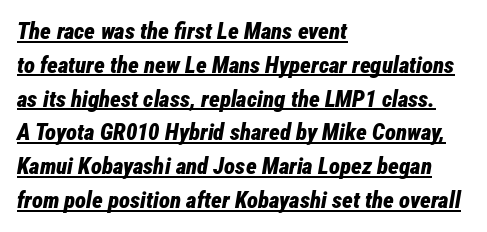
{"italic": "yes", "lean": "right", "slant_degrees": 12, "bold": "yes", "underline": "yes", "align": "left", "line_spacing": "normal", "line_spacing_ratio": 1.47, "letter_spacing": "normal", "letter_spacing_em": 0.0, "glyph_px": 23}
